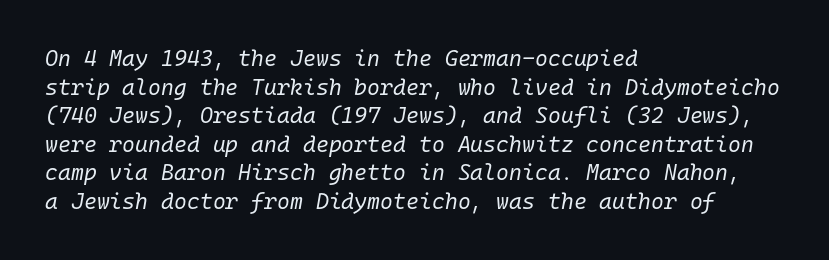
These lines were composed using italics. Successive baselines arrive at the customary interval. The strip under each line holds only bare page. Bold? No — there's no thickening of the strokes. Inter-character spacing is left at the font's built-in metrics. Alignment: flush left.
